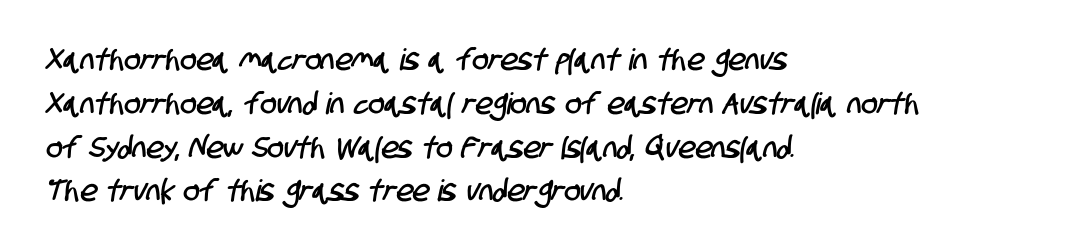
{"serif": "no", "width": "condensed", "stroke_contrast": "low", "x_height": "large", "monospaced": "no", "underline": "no", "align": "left", "line_spacing": "normal", "line_spacing_ratio": 1.46, "letter_spacing": "normal", "letter_spacing_em": 0.0, "glyph_px": 30}
